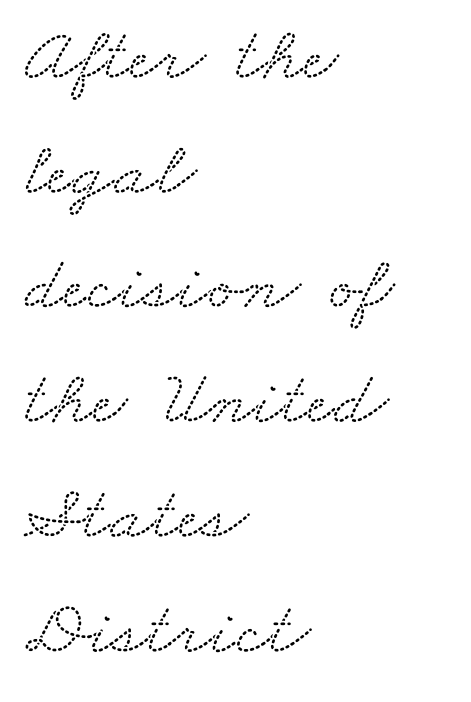
Do the characters align in a grid? No, the font is proportional. Letter spacing: default. This rendering features lettering with no underline. The typeface chosen for these lines features serifs. A classic flush-left, rag-right setting is used for this passage. The designer left line spacing at the default.
